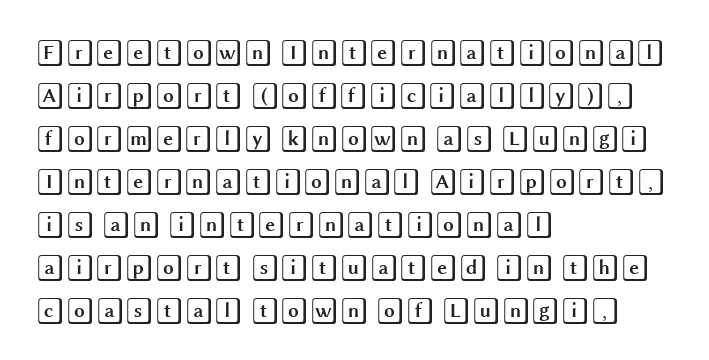
Q: Is the text italic (slanted)? A: No, it is upright.
Q: Is the text underlined? A: No.
Q: How is the paragraph aligned? A: Left-aligned.
Q: Is the spacing between letters normal or unusually wide? A: Normal.
Q: Is the spacing between lines tight, normal or loose? A: Normal.
